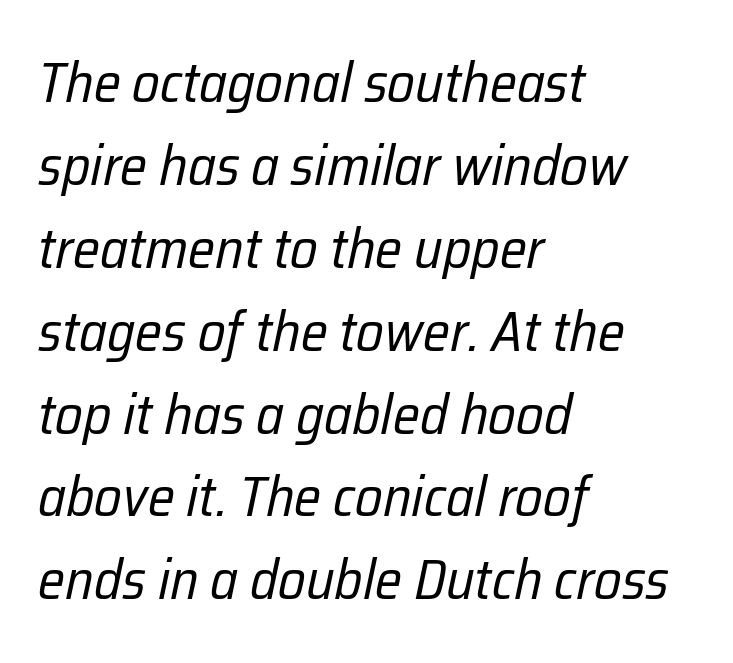
Regular leading. Underline: absent. Heft: none added — not bold. The rag falls on the right side of this text block.
